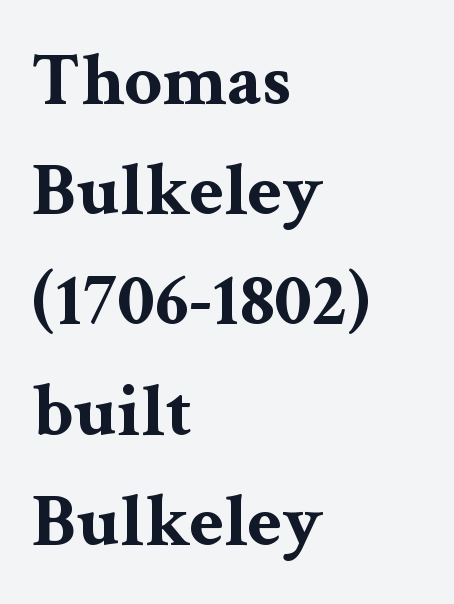
{"serif": "yes", "italic": "no", "bold": "yes", "weight": "bold", "width": "wide", "stroke_contrast": "medium", "x_height": "medium", "monospaced": "no", "underline": "no", "align": "left", "line_spacing": "normal", "line_spacing_ratio": 1.47, "letter_spacing": "normal", "letter_spacing_em": 0.0, "glyph_px": 75}
